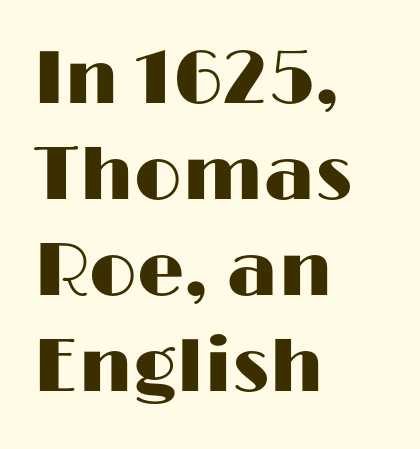
{"serif": "no", "italic": "no", "width": "wide", "stroke_contrast": "high", "x_height": "medium", "monospaced": "no", "underline": "no", "align": "left", "line_spacing": "normal", "line_spacing_ratio": 1.28, "letter_spacing": "normal", "letter_spacing_em": 0.0, "glyph_px": 75}
